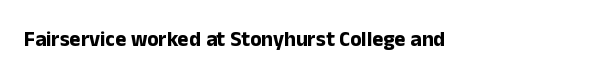
The image shows 21 px bold type, upright; set left-aligned, normal letter spacing, not underlined.
